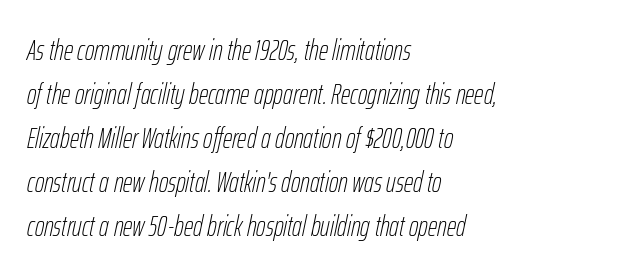
The passage shown is not underscored anywhere. One glance says typical: line gaps are just what's usual. Each letter keeps its own natural width here, so spacing adapts to shape. Stroke thickness stays within the range of a standard reading face or lighter. The compositor pushed each line to the left boundary. Between one letter and the next there's only the usual sliver of space.
